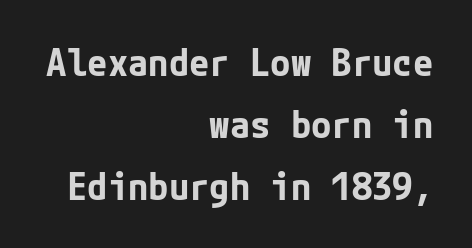
{"serif": "no", "italic": "no", "bold": "yes", "weight": "bold", "width": "normal", "stroke_contrast": "low", "x_height": "medium", "underline": "no", "align": "right", "line_spacing": "normal", "line_spacing_ratio": 1.67, "letter_spacing": "normal", "letter_spacing_em": 0.0, "glyph_px": 37}
